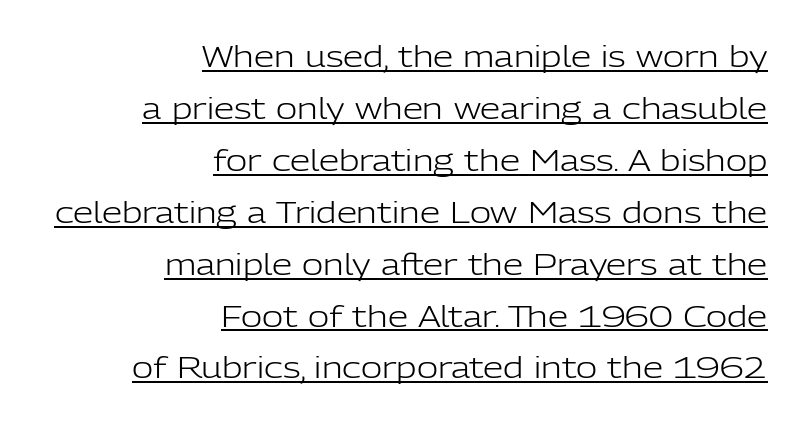
In designer terms, the underline attribute is active on this setting. A sans-serif font was chosen for this passage. Alignment: flush right. The weight tops out at a normal text grade. The lettering stays uniformly vertical, giving the passage a roman look. Is the letter spacing exaggerated? No — it looks like the ordinary default.
